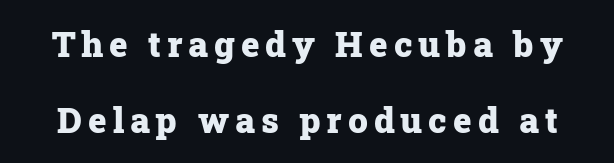
Q: Is the text bold? A: Yes.
Q: Is the text italic (slanted)? A: No, it is upright.
Q: Is the typeface a serif or a sans-serif typeface? A: Serif.
Q: Is the text underlined? A: No.
Q: Is the spacing between lines tight, normal or loose? A: Loose.
Q: Width (condensed, normal, or wide)? A: Normal.
Q: Stroke contrast? A: Low.
Q: x-height? A: Medium.
Q: Monospaced? A: No.
